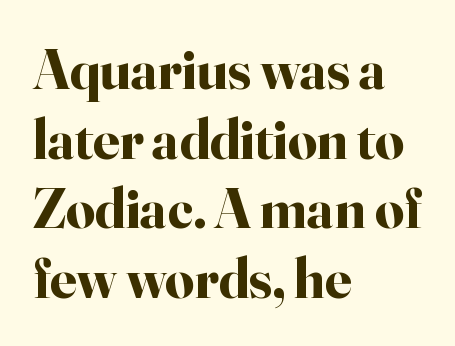
Observe the serifs anchoring each vertical stroke in this sample. Is the type bold? Yes — the strokes are clearly thick and heavy. Note the varied advance widths — an 'i' is clearly narrower than an 'm'. Letters rest on an invisible, unmarked baseline. Caption: standard tracking, unaltered. Italic: no, the glyphs are upright roman.
